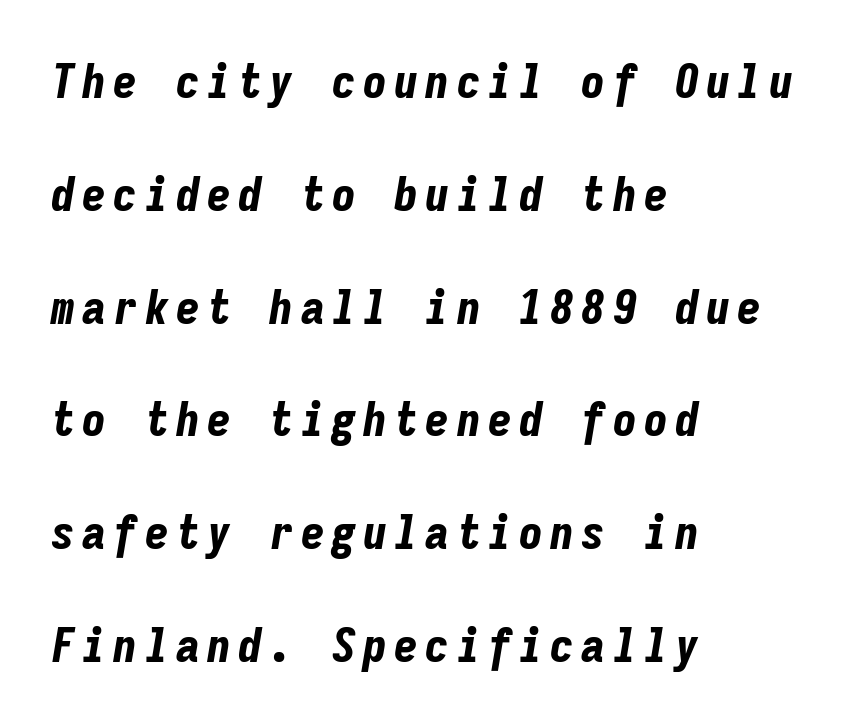
{"italic": "yes", "lean": "right", "slant_degrees": 9, "bold": "yes", "weight": "bold", "width": "condensed", "stroke_contrast": "low", "x_height": "medium", "monospaced": "yes", "underline": "no", "align": "left", "line_spacing": "loose", "line_spacing_ratio": 2.35, "glyph_px": 48}
